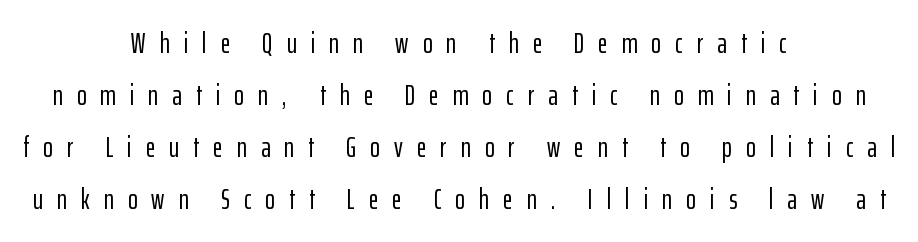
Q: Is the text italic (slanted)? A: No, it is upright.
Q: Is the typeface a serif or a sans-serif typeface? A: Sans-serif.
Q: Is the text underlined? A: No.
Q: How is the paragraph aligned? A: Centered.
Q: Is the spacing between letters normal or unusually wide? A: Unusually wide.
Q: Width (condensed, normal, or wide)? A: Condensed.
Q: Stroke contrast? A: Low.
Q: x-height? A: Medium.
Q: Monospaced? A: No.
